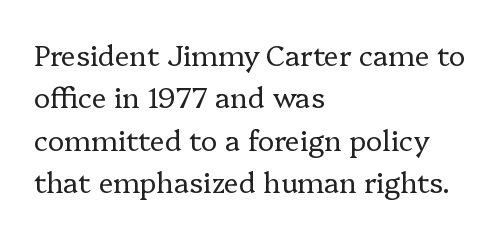
Q: Is the text bold? A: No.
Q: Is the text italic (slanted)? A: No, it is upright.
Q: Is the typeface a serif or a sans-serif typeface? A: Serif.
Q: Is the text underlined? A: No.
Q: How is the paragraph aligned? A: Left-aligned.
Q: Is the spacing between letters normal or unusually wide? A: Normal.
Q: Is the spacing between lines tight, normal or loose? A: Normal.
Q: Width (condensed, normal, or wide)? A: Normal.
Q: Stroke contrast? A: Low.
Q: x-height? A: Medium.
Q: Monospaced? A: No.
